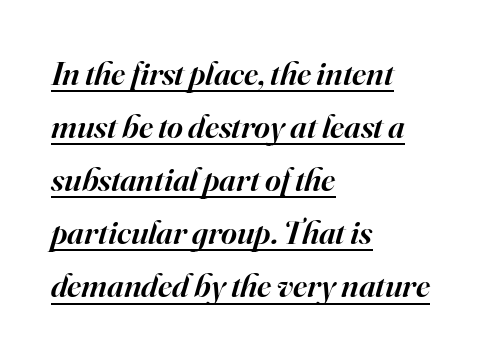
{"serif": "yes", "italic": "yes", "lean": "right", "slant_degrees": 16, "bold": "semi", "weight": "semibold", "width": "normal", "stroke_contrast": "high", "x_height": "small", "monospaced": "no", "underline": "yes", "align": "left", "line_spacing": "normal", "line_spacing_ratio": 1.56, "letter_spacing": "normal", "letter_spacing_em": 0.0, "glyph_px": 34}
